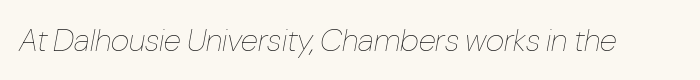
{"italic": "yes", "lean": "right", "slant_degrees": 10, "bold": "no", "weight": "thin", "width": "condensed", "stroke_contrast": "low", "x_height": "medium", "monospaced": "no", "underline": "no", "letter_spacing": "normal", "letter_spacing_em": 0.0, "glyph_px": 32}
